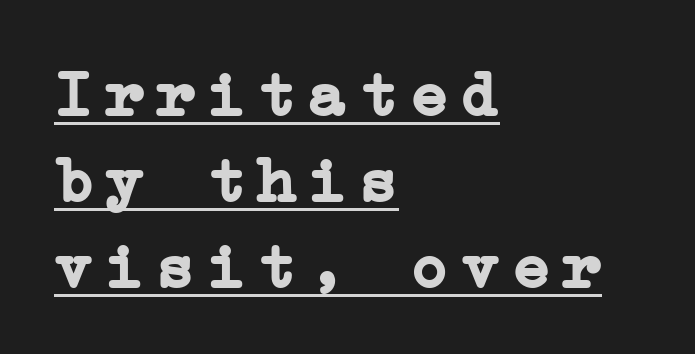
You can tell it's not italic because the verticals are truly vertical. Serif or sans? Serif — the stroke terminals have little feet. Leading: standard. This rendering features underlined lettering. The typesetting leans heavy: a genuine bold.
